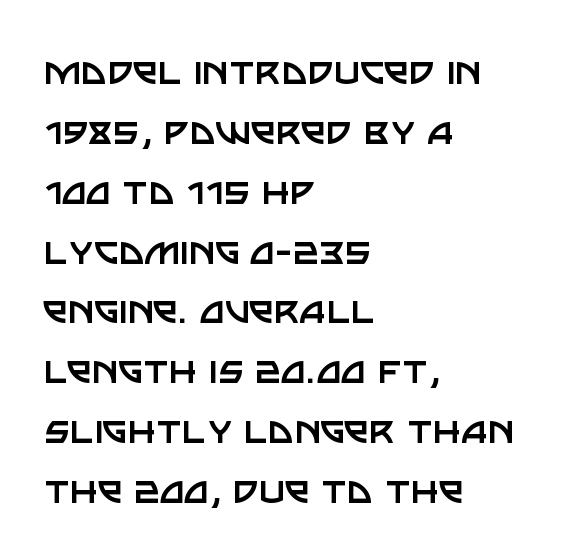
The image shows 45 px regular-weight sans-serif type, upright; set left-aligned, normal line spacing (1.33x), normal letter spacing, not underlined; low stroke contrast and a large x-height.
